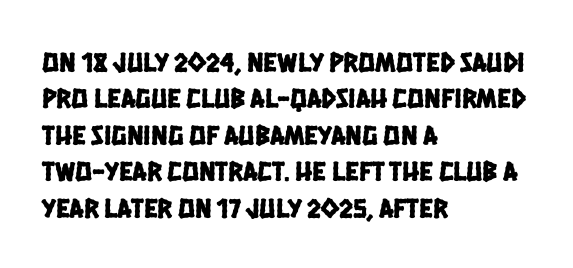
{"serif": "no", "width": "condensed", "stroke_contrast": "low", "x_height": "large", "monospaced": "no", "underline": "no", "align": "left", "line_spacing": "normal", "line_spacing_ratio": 1.3, "letter_spacing": "normal", "letter_spacing_em": 0.0, "glyph_px": 28}
